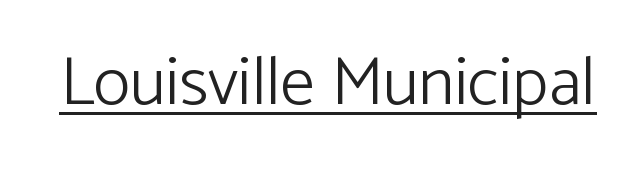
Quick note: underline on. Classification — sans serif. Weight class: somewhere from thin through regular. Note the varied advance widths — an 'i' is clearly narrower than an 'm'.
